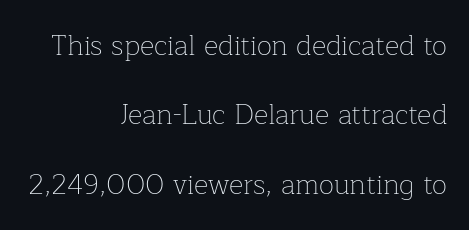
{"serif": "yes", "italic": "no", "bold": "no", "weight": "thin", "width": "normal", "stroke_contrast": "low", "x_height": "medium", "monospaced": "no", "underline": "no", "align": "right", "line_spacing": "loose", "line_spacing_ratio": 2.48, "letter_spacing": "normal", "letter_spacing_em": 0.0, "glyph_px": 28}
